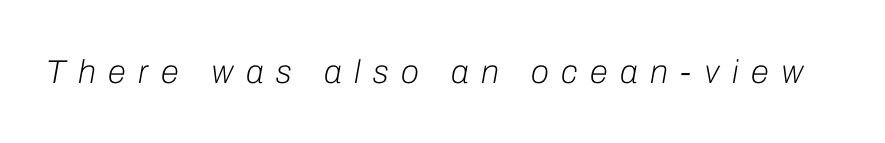
The image shows 33 px light type, italic (leaning right); set unusually wide letter spacing (+0.38 em), not underlined; low stroke contrast and a medium x-height.
